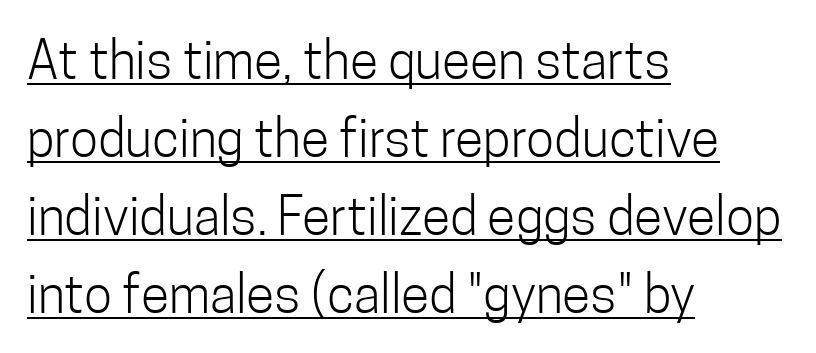
{"serif": "no", "italic": "no", "bold": "no", "weight": "light", "width": "condensed", "stroke_contrast": "low", "x_height": "medium", "monospaced": "no", "underline": "yes", "align": "left", "line_spacing": "normal", "line_spacing_ratio": 1.5, "letter_spacing": "normal", "letter_spacing_em": 0.0, "glyph_px": 52}
